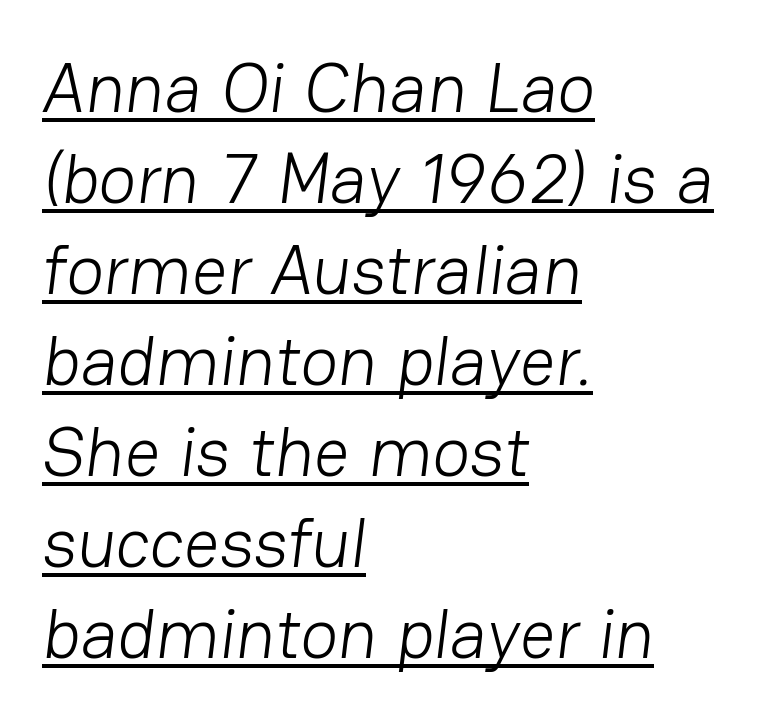
The image shows 70 px light sans-serif type; set left-aligned, normal line spacing (1.3x), normal letter spacing, underlined; low stroke contrast and a medium x-height.
